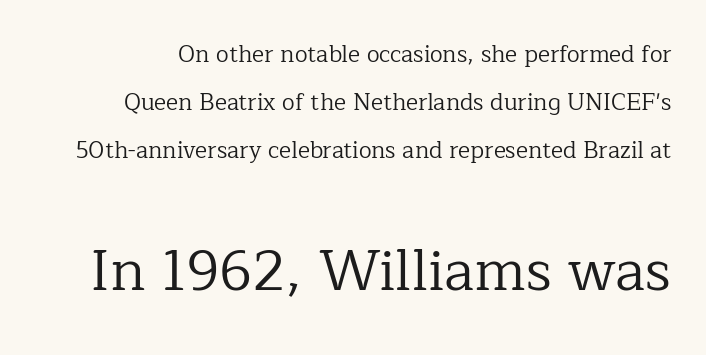
{"serif": "yes", "italic": "no", "bold": "no", "weight": "regular", "width": "normal", "stroke_contrast": "low", "x_height": "medium", "monospaced": "no", "underline": "no", "line_spacing": "loose", "line_spacing_ratio": 2.08, "letter_spacing": "normal", "letter_spacing_em": 0.0, "larger_block": "second", "size_ratio": 2.48, "glyph_px": 57}
